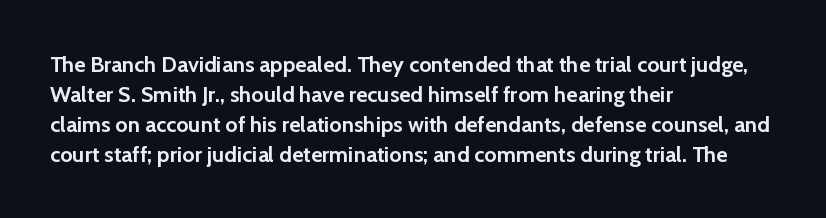
Q: Is the text bold? A: Yes.
Q: Is the text italic (slanted)? A: No, it is upright.
Q: Is the text underlined? A: No.
Q: How is the paragraph aligned? A: Left-aligned.
Q: Is the spacing between letters normal or unusually wide? A: Normal.
Q: Is the spacing between lines tight, normal or loose? A: Normal.
